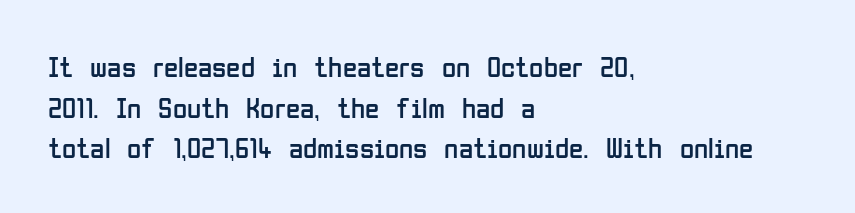
{"serif": "no", "italic": "no", "bold": "no", "weight": "regular", "width": "condensed", "stroke_contrast": "low", "x_height": "medium", "monospaced": "no", "underline": "no", "align": "left", "line_spacing": "normal", "line_spacing_ratio": 1.4, "letter_spacing": "normal", "letter_spacing_em": 0.0, "glyph_px": 29}
